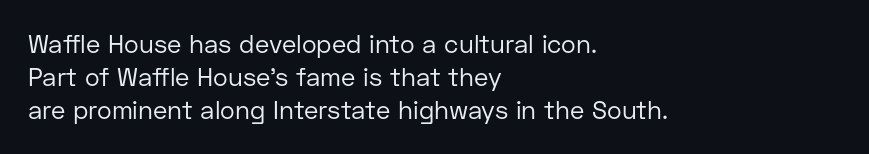
Q: Is the text bold? A: No.
Q: Is the text italic (slanted)? A: No, it is upright.
Q: Is the text underlined? A: No.
Q: How is the paragraph aligned? A: Left-aligned.
Q: Is the spacing between letters normal or unusually wide? A: Normal.
Q: Is the spacing between lines tight, normal or loose? A: Normal.
